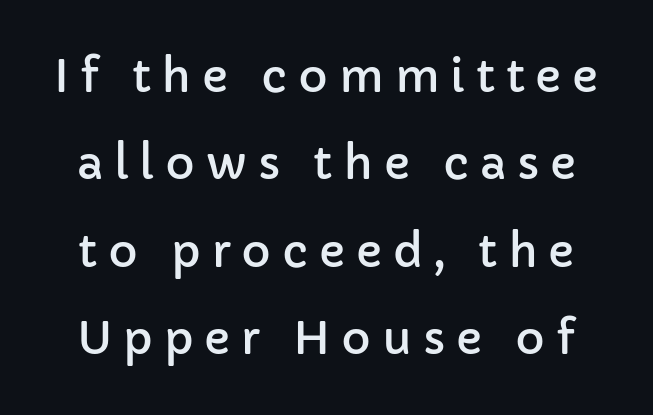
{"serif": "no", "italic": "no", "width": "normal", "stroke_contrast": "low", "x_height": "medium", "monospaced": "no", "underline": "no", "line_spacing": "loose", "line_spacing_ratio": 1.94, "letter_spacing": "wide", "letter_spacing_em": 0.24, "glyph_px": 45}
